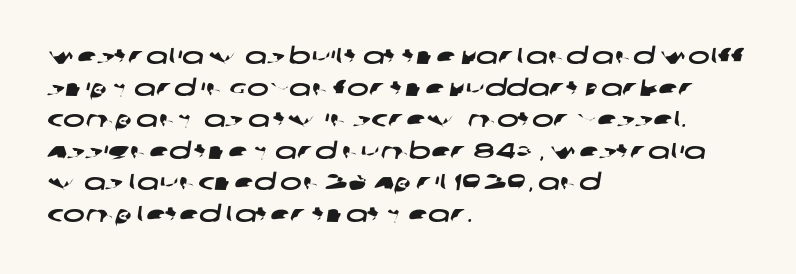
The image shows 23 px text type; set left-aligned, normal line spacing (1.37x), normal letter spacing, not underlined.
